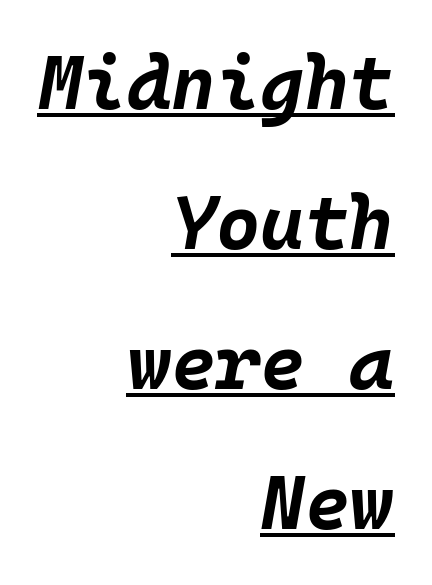
Typeset ragged left — the right edge is the straight one. Fixed-width glyphs throughout — classic coding-font behaviour. These characters rest on top of a visible drawn line. Observe the ordinary spacing: letters are neighbours, not strangers.
